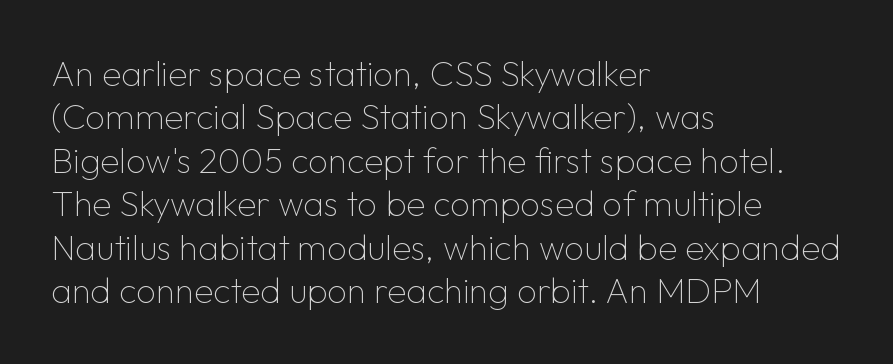
{"serif": "no", "italic": "no", "bold": "no", "weight": "thin", "width": "normal", "stroke_contrast": "low", "x_height": "medium", "monospaced": "no", "underline": "no", "align": "left", "line_spacing_ratio": 1.24, "letter_spacing": "normal", "letter_spacing_em": 0.0, "glyph_px": 35}
